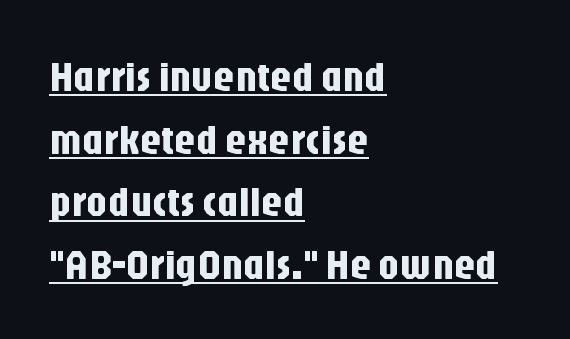
Q: Is the text italic (slanted)? A: No, it is upright.
Q: Is the typeface a serif or a sans-serif typeface? A: Sans-serif.
Q: Is the text underlined? A: Yes.
Q: How is the paragraph aligned? A: Left-aligned.
Q: Is the spacing between letters normal or unusually wide? A: Normal.
Q: Is the spacing between lines tight, normal or loose? A: Normal.
Q: Width (condensed, normal, or wide)? A: Condensed.
Q: Stroke contrast? A: Low.
Q: x-height? A: Large.
Q: Monospaced? A: No.
